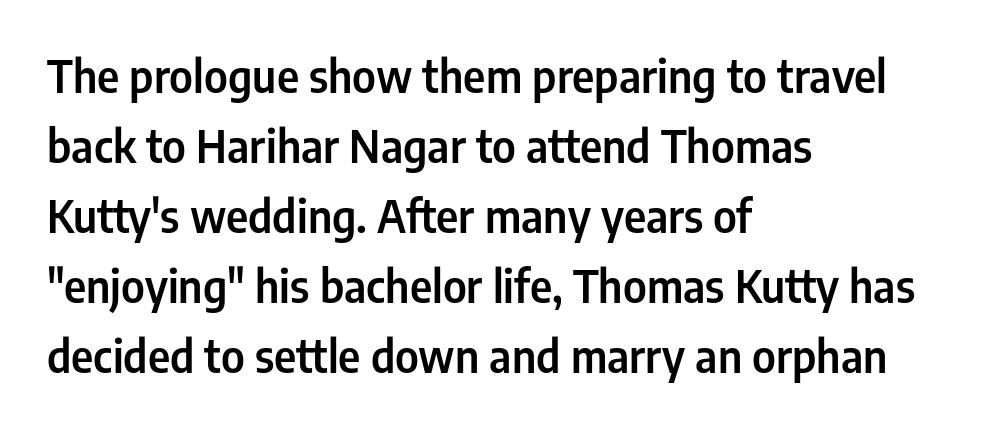
Q: Is the text italic (slanted)? A: No, it is upright.
Q: Is the typeface a serif or a sans-serif typeface? A: Sans-serif.
Q: Is the text underlined? A: No.
Q: How is the paragraph aligned? A: Left-aligned.
Q: Is the spacing between letters normal or unusually wide? A: Normal.
Q: Is the spacing between lines tight, normal or loose? A: Normal.
Q: Width (condensed, normal, or wide)? A: Condensed.
Q: Stroke contrast? A: Low.
Q: x-height? A: Medium.
Q: Monospaced? A: No.
